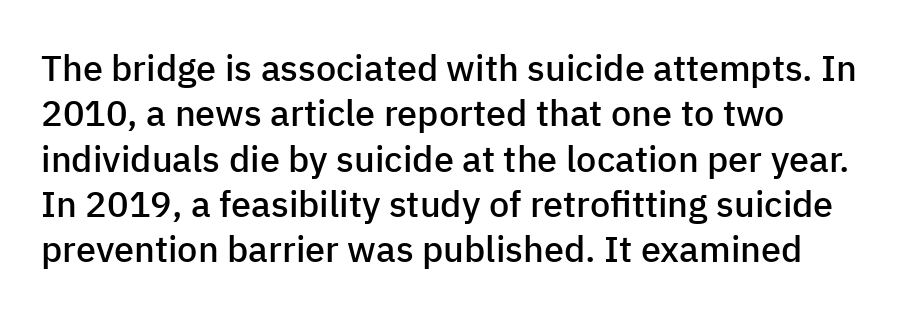
Underlining? Definitely not there. Spacing verdict: proportional, widths tailored to each character. Italic? Not at all — the glyphs are vertical. Evenly set lines give the paragraph a standard silhouette.
